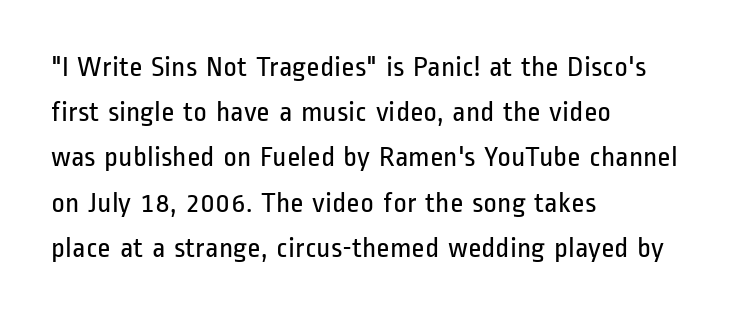
The words here are not underlined. Honestly, the row spacing looks completely unremarkable. No chunkiness to these letters — they're not bold. Look at the tracking — it's just the regular setting, nothing added. Think of a printed novel: that variable character pitch is what you see here. To sum up the face: it is a sans, with no serifs.
